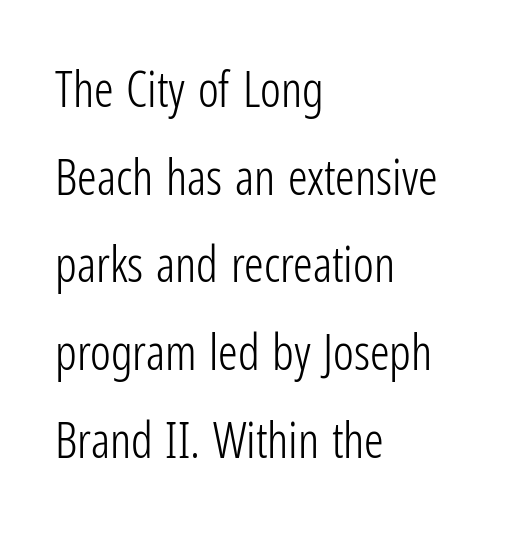
Q: Is the text bold? A: No.
Q: Is the text italic (slanted)? A: No, it is upright.
Q: Is the typeface a serif or a sans-serif typeface? A: Sans-serif.
Q: Is the text underlined? A: No.
Q: How is the paragraph aligned? A: Left-aligned.
Q: Is the spacing between letters normal or unusually wide? A: Normal.
Q: Width (condensed, normal, or wide)? A: Condensed.
Q: Stroke contrast? A: Low.
Q: x-height? A: Medium.
Q: Monospaced? A: No.
